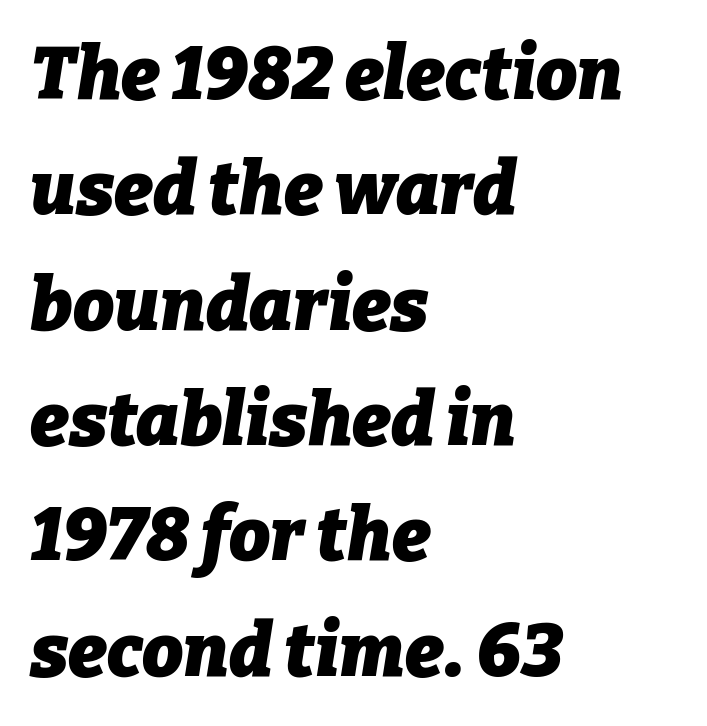
The passage shown is typed in a proportional face where columns would drift. A typesetter would call this leading conventional body-copy spacing. Strokes here are thick enough to call this a true bold. The face used here has a pronounced slope to its letters.
